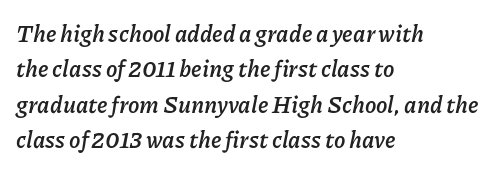
{"italic": "yes", "lean": "right", "slant_degrees": 11, "bold": "yes", "underline": "no", "align": "left", "line_spacing": "normal", "line_spacing_ratio": 1.54, "letter_spacing": "normal", "letter_spacing_em": 0.0, "glyph_px": 23}
